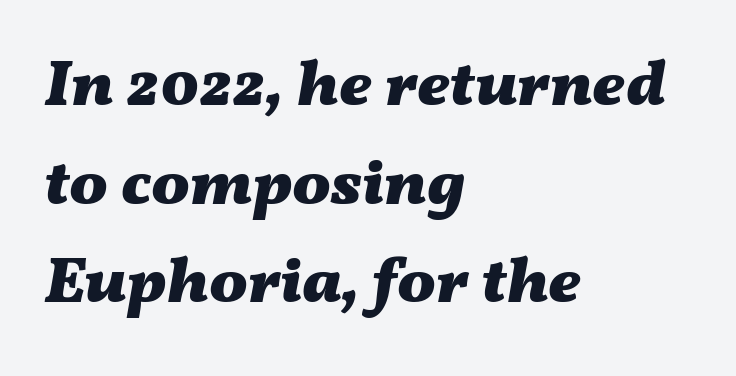
{"italic": "yes", "lean": "right", "slant_degrees": 11, "bold": "yes", "weight": "heavy", "width": "wide", "stroke_contrast": "medium", "x_height": "medium", "monospaced": "no", "underline": "no", "align": "left", "line_spacing": "normal", "line_spacing_ratio": 1.54, "letter_spacing": "normal", "letter_spacing_em": 0.0, "glyph_px": 64}
